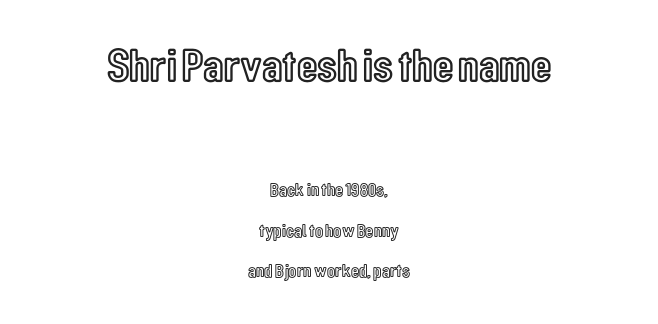
The letters sit at their default tracking, neither squeezed nor spread. Character size in the leading block exceeds that of the trailing block. A bare baseline throughout the passage. Each letter keeps its own natural width here, so spacing adapts to shape. The rendering uses a large line-height, opening up the rows.
